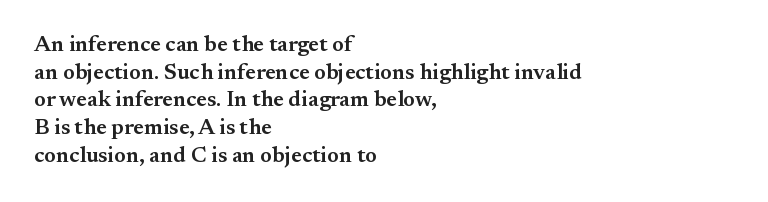
Q: Is the text bold? A: Semi-bold.
Q: Is the text italic (slanted)? A: No, it is upright.
Q: Is the text underlined? A: No.
Q: How is the paragraph aligned? A: Left-aligned.
Q: Is the spacing between letters normal or unusually wide? A: Normal.
Q: Is the spacing between lines tight, normal or loose? A: Normal.
